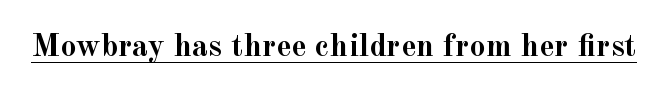
The image shows 32 px semibold serif type, upright; set normal letter spacing, underlined; a small x-height.
